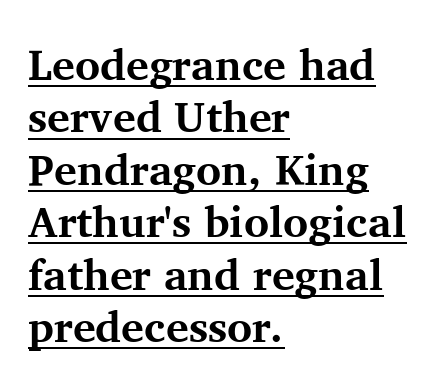
Q: Is the text bold? A: Yes.
Q: Is the text italic (slanted)? A: No, it is upright.
Q: Is the typeface a serif or a sans-serif typeface? A: Serif.
Q: Is the text underlined? A: Yes.
Q: How is the paragraph aligned? A: Left-aligned.
Q: Is the spacing between letters normal or unusually wide? A: Normal.
Q: Width (condensed, normal, or wide)? A: Normal.
Q: Stroke contrast? A: Medium.
Q: x-height? A: Medium.
Q: Monospaced? A: No.
